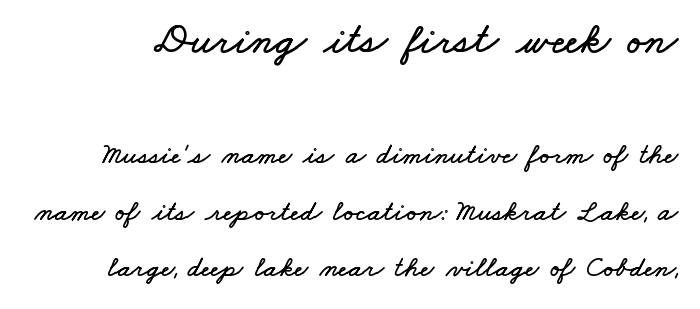
The rendering uses natural spacing where letterforms have individual widths. The line texture is even and compact thanks to regular tracking. In terms of leading, this rendering errs on the spacious side. A clean baseline with only descenders dipping below it. Which chunk is bigger? The first one — the top block dwarfs the bottom.
